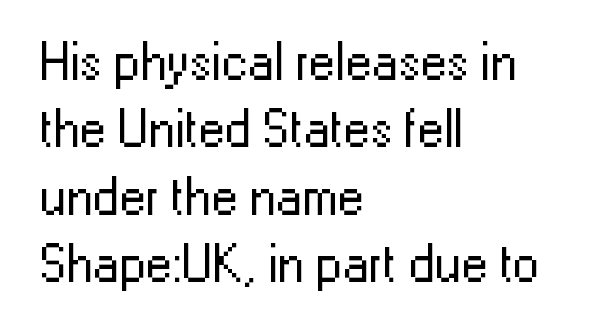
Q: Is the text bold? A: No.
Q: Is the text italic (slanted)? A: No, it is upright.
Q: Is the typeface a serif or a sans-serif typeface? A: Sans-serif.
Q: Is the text underlined? A: No.
Q: How is the paragraph aligned? A: Left-aligned.
Q: Is the spacing between letters normal or unusually wide? A: Normal.
Q: Is the spacing between lines tight, normal or loose? A: Normal.
Q: Width (condensed, normal, or wide)? A: Normal.
Q: Stroke contrast? A: Low.
Q: x-height? A: Medium.
Q: Monospaced? A: No.
